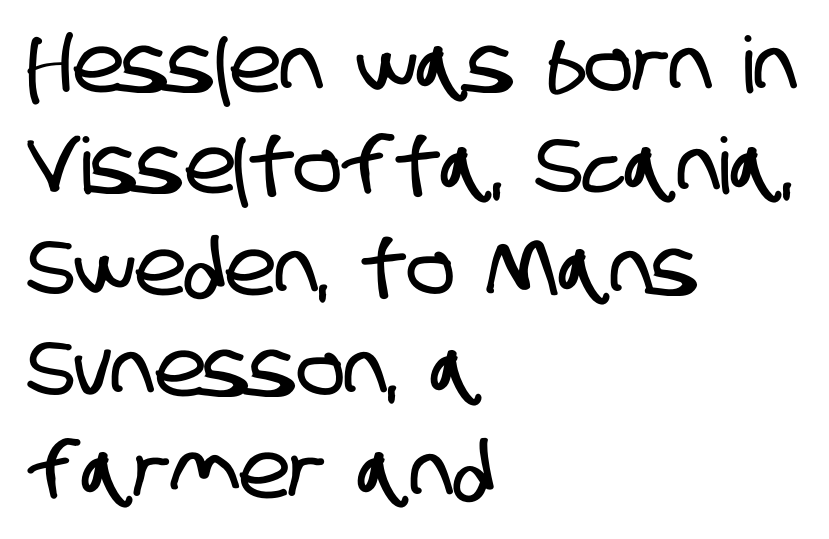
Horizontal alignment here is leftward, the default for most running prose. Quick note: interline space is typical. Short note: letters normally spaced. The glyphs are unaccompanied by any horizontal stroke below them.
